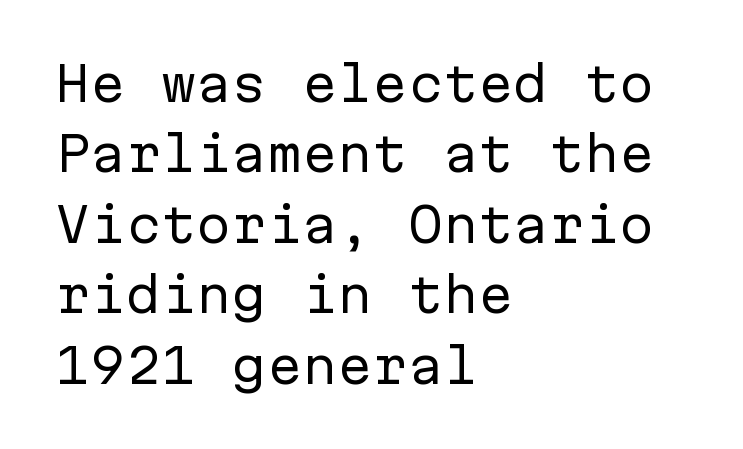
The image shows 47 px regular-weight sans-serif type, upright, monospaced; set left-aligned, normal line spacing (1.5x), normal letter spacing, not underlined; low stroke contrast and a medium x-height.
